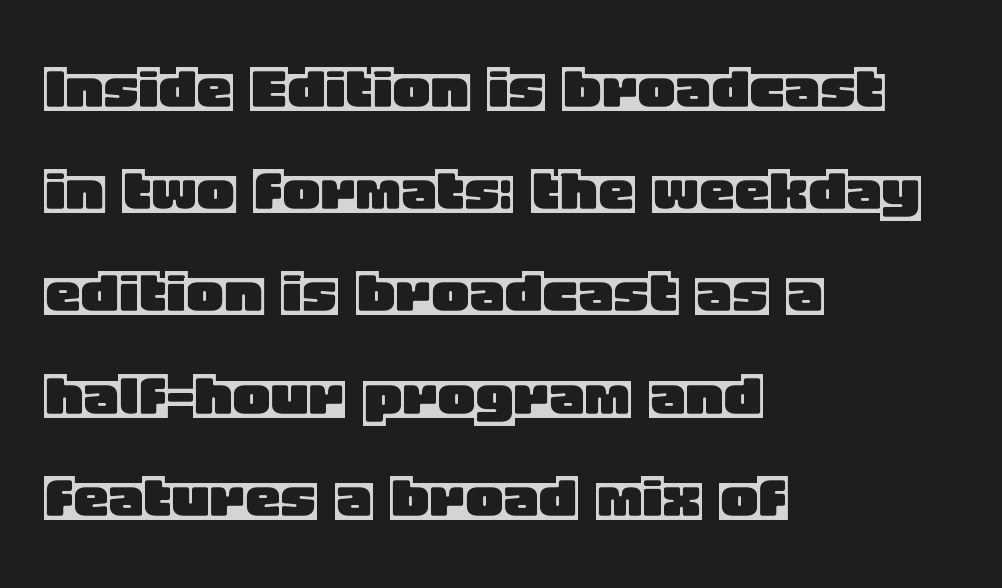
Q: Is the text italic (slanted)? A: No, it is upright.
Q: Is the text underlined? A: No.
Q: How is the paragraph aligned? A: Left-aligned.
Q: Is the spacing between letters normal or unusually wide? A: Normal.
Q: Is the spacing between lines tight, normal or loose? A: Normal.
Q: Width (condensed, normal, or wide)? A: Normal.
Q: x-height? A: Large.
Q: Monospaced? A: No.
